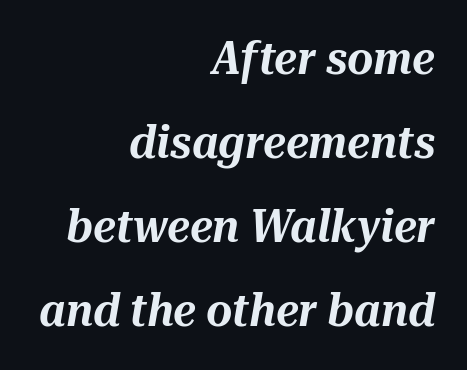
The image shows 45 px text type, italic (leaning right); set right-aligned, line spacing 1.87x, normal letter spacing, not underlined; medium stroke contrast and a medium x-height.
